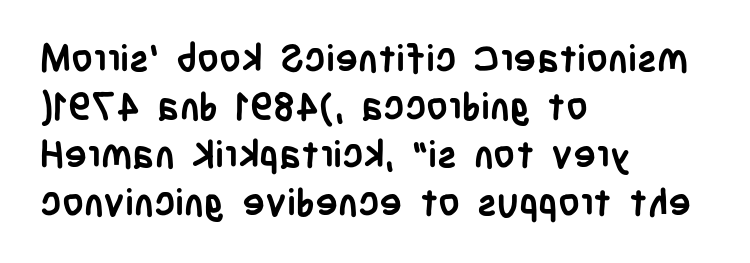
Each letter keeps its own natural width here, so spacing adapts to shape. In terms of letterspacing, this is plain default setting. Compared with a centered layout, this one pins lines to the left instead. The passage shown is typeset with a sans-serif family. Style check: upright.
